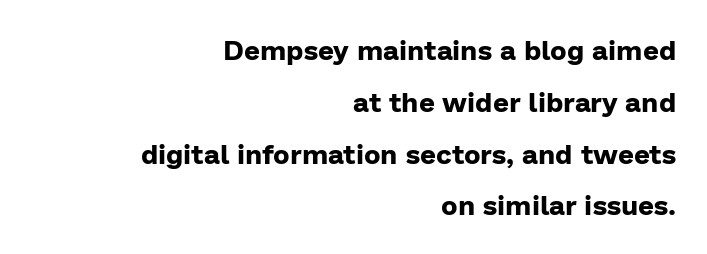
This sample uses a sans-serif face. How heavy is the stroke? Heavy — this is a bold. The gap between lines stays unmarked. Here the glyphs are tracked normally, forming tight word shapes. A student would call this right alignment; a typographer would say flush right, rag left.
